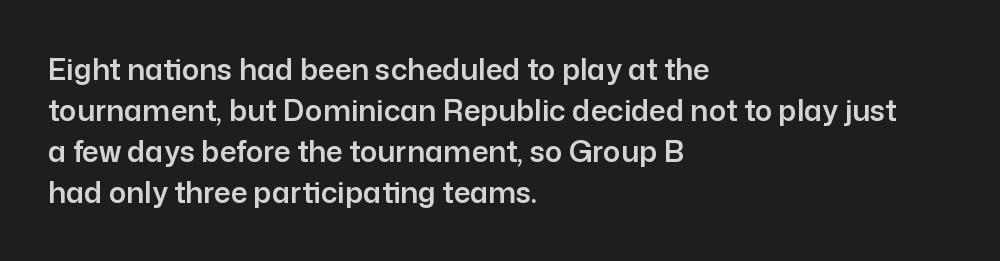
{"serif": "no", "italic": "no", "width": "normal", "stroke_contrast": "low", "x_height": "medium", "monospaced": "no", "underline": "no", "align": "left", "line_spacing": "normal", "line_spacing_ratio": 1.41, "letter_spacing": "normal", "letter_spacing_em": 0.0, "glyph_px": 29}
